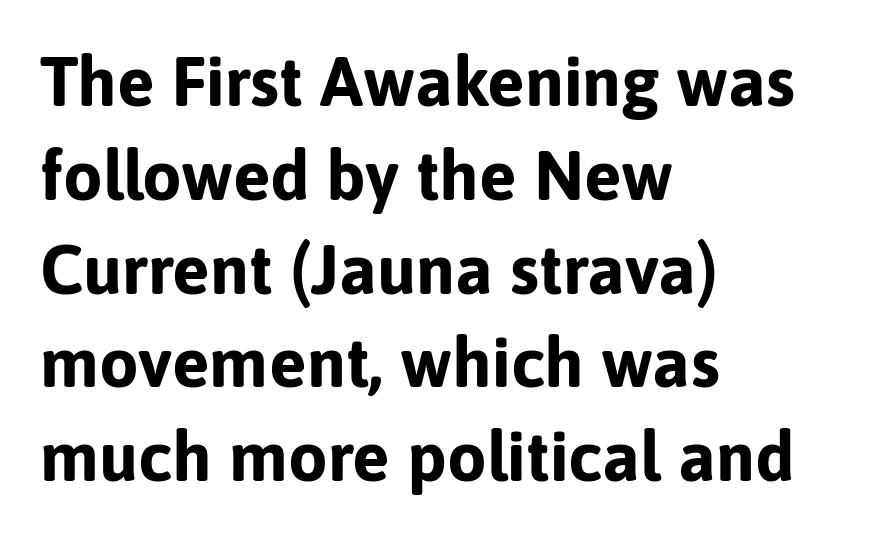
The image shows 70 px bold sans-serif type, upright; set left-aligned, normal line spacing (1.34x), normal letter spacing, not underlined; low stroke contrast and a medium x-height.
